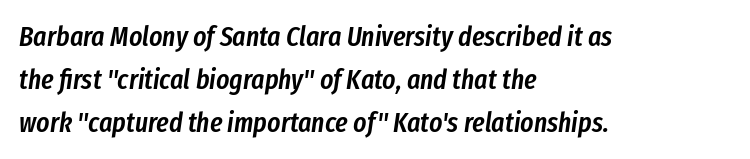
{"italic": "yes", "lean": "right", "slant_degrees": 8, "bold": "semi", "weight": "semibold", "width": "condensed", "stroke_contrast": "low", "x_height": "medium", "monospaced": "no", "underline": "no", "align": "left", "line_spacing": "normal", "line_spacing_ratio": 1.53, "letter_spacing": "normal", "letter_spacing_em": 0.0, "glyph_px": 28}
